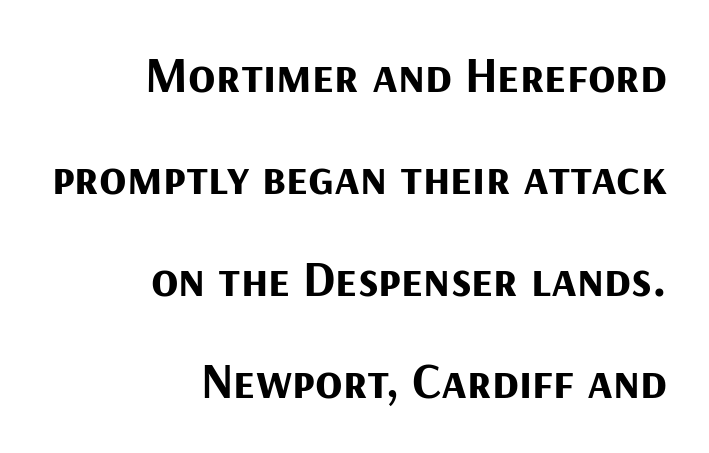
The image shows 50 px bold sans-serif type, upright; set right-aligned, loose line spacing (2.04x), normal letter spacing, not underlined; medium stroke contrast and a medium x-height.
